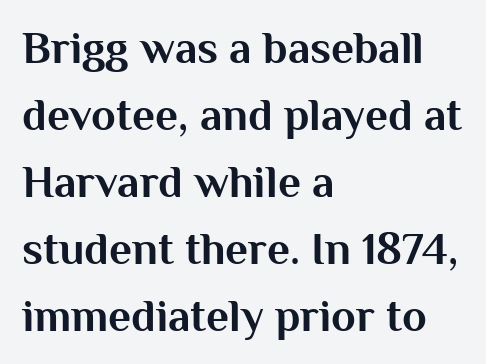
The image shows 45 px bold sans-serif type, upright; set left-aligned, normal line spacing (1.49x), normal letter spacing, not underlined; medium stroke contrast and a medium x-height.
